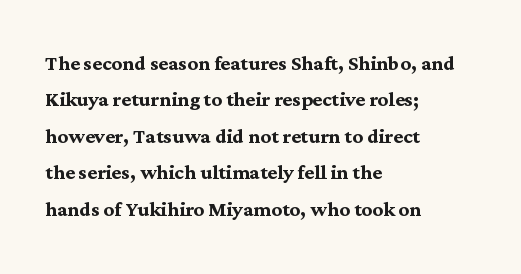
The image shows 26 px bold type, upright; set left-aligned, normal line spacing (1.4x), normal letter spacing, not underlined.
